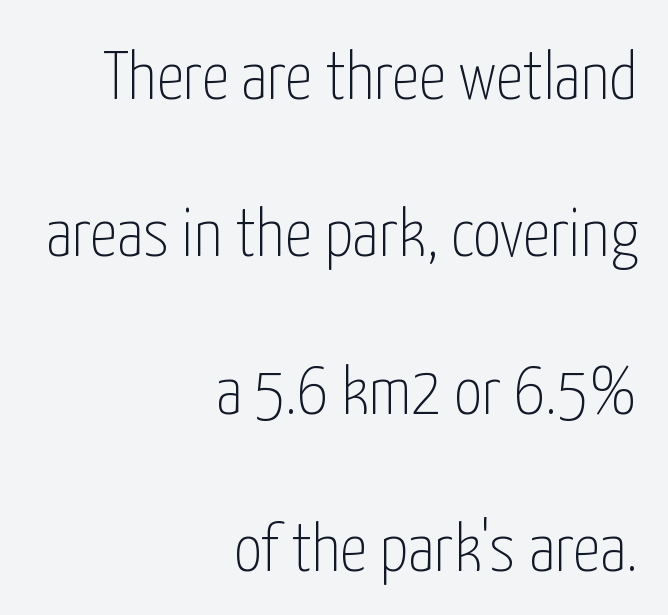
Q: Is the text bold? A: No.
Q: Is the text italic (slanted)? A: No, it is upright.
Q: Is the typeface a serif or a sans-serif typeface? A: Sans-serif.
Q: Is the text underlined? A: No.
Q: How is the paragraph aligned? A: Right-aligned.
Q: Is the spacing between letters normal or unusually wide? A: Normal.
Q: Is the spacing between lines tight, normal or loose? A: Loose.
Q: Width (condensed, normal, or wide)? A: Condensed.
Q: Stroke contrast? A: Low.
Q: x-height? A: Medium.
Q: Monospaced? A: No.
